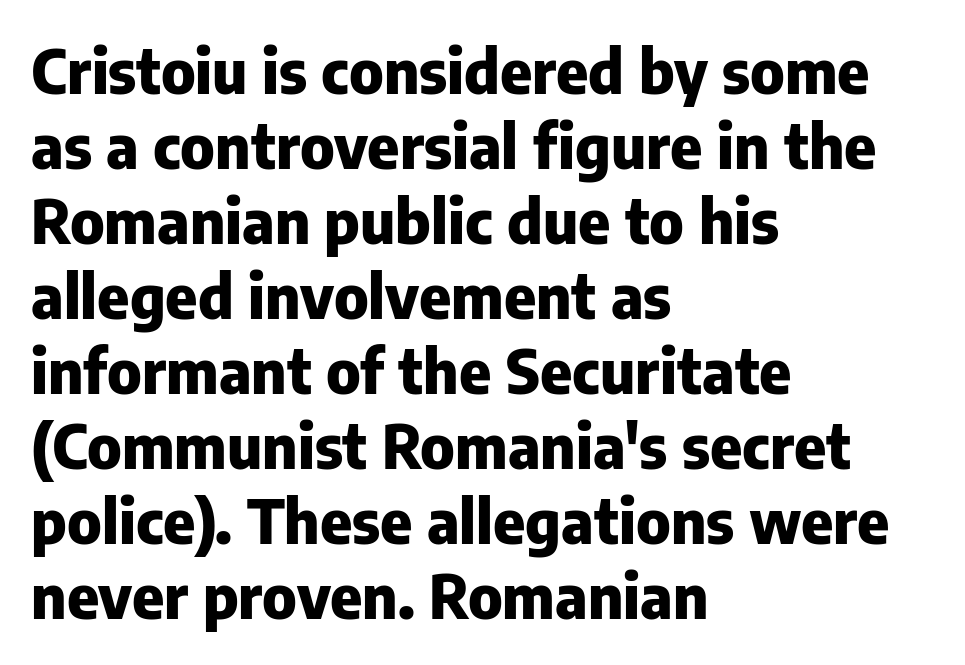
Every stem runs plumb, perpendicular to the baseline. The foot of each line stays bare and open. The lines in this sample share a left origin and differ only in where they stop. The characters look thick and weighty, a clear bold.
